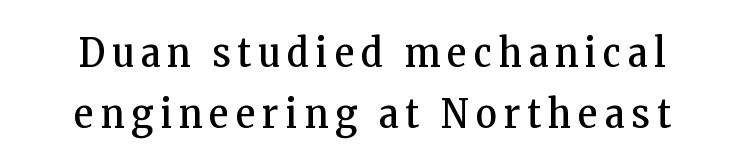
{"serif": "yes", "italic": "no", "bold": "no", "weight": "regular", "width": "condensed", "stroke_contrast": "low", "x_height": "medium", "monospaced": "no", "underline": "no", "line_spacing": "normal", "line_spacing_ratio": 1.5, "glyph_px": 41}
